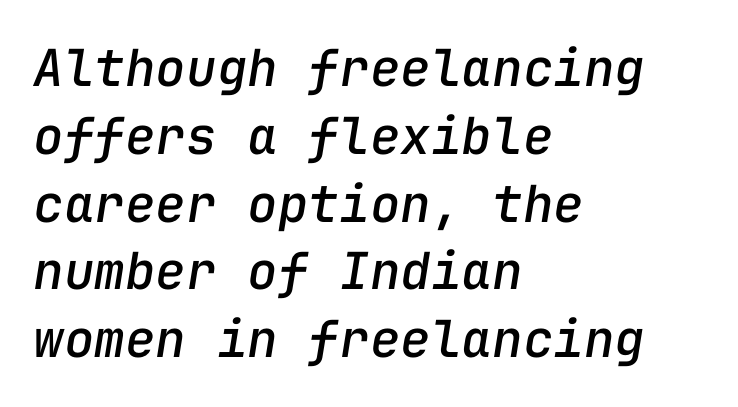
Q: Is the text italic (slanted)? A: Yes, it leans right by about 9 degrees.
Q: Is the text underlined? A: No.
Q: How is the paragraph aligned? A: Left-aligned.
Q: Is the spacing between letters normal or unusually wide? A: Normal.
Q: Is the spacing between lines tight, normal or loose? A: Normal.
Q: Width (condensed, normal, or wide)? A: Normal.
Q: Stroke contrast? A: Low.
Q: x-height? A: Medium.
Q: Monospaced? A: Yes.
